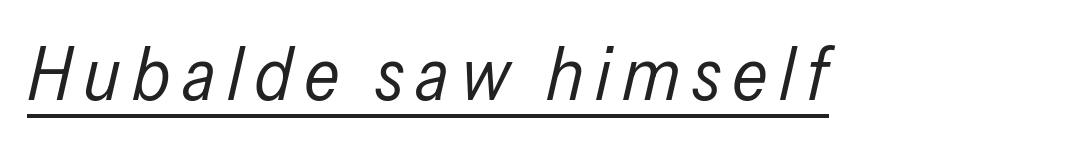
Q: Is the text bold? A: No.
Q: Is the text italic (slanted)? A: Yes, it leans right by about 13 degrees.
Q: Is the text underlined? A: Yes.
Q: Width (condensed, normal, or wide)? A: Condensed.
Q: Stroke contrast? A: Low.
Q: x-height? A: Medium.
Q: Monospaced? A: No.
